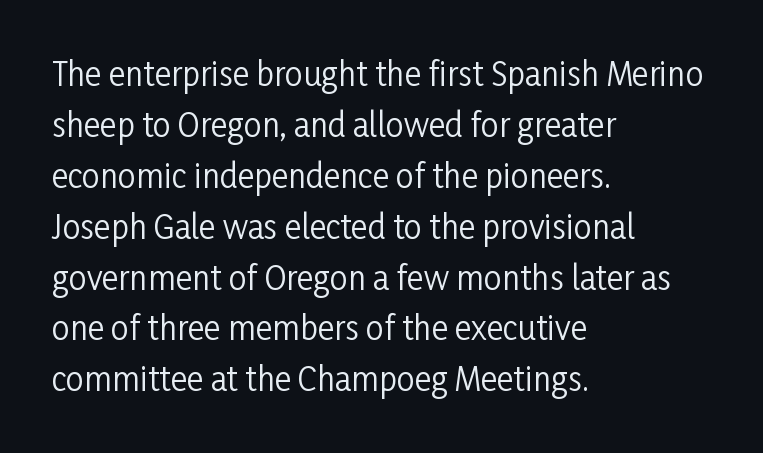
Compared with typical paragraphs, the rows here are spaced about the same. Upright lettering throughout. A typesetter would call this proportional, since set widths differ per character. Grotesque or geometric, the face here clearly has no serifs. This is not heavy type; no bold has been used.
